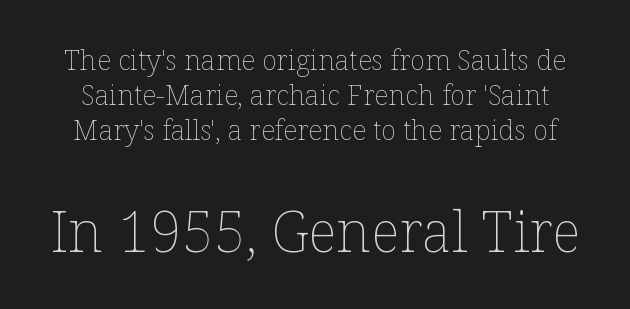
Scale increases going downward across the two blocks. The block of text has a typical density, with ordinary space between rows. The passage shown is typed in a proportional face where columns would drift. Rule under the text: the space is simply empty.
